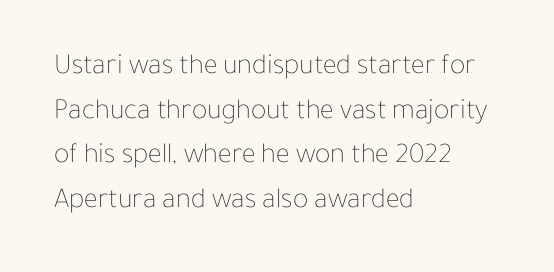
The type is set solid horizontally, with unmodified tracking. The letters advance in unequal steps, a hallmark of proportional type. Is the type heavy? It reads as light-to-regular instead. Quick note: interline space is typical. Underline: absent.
